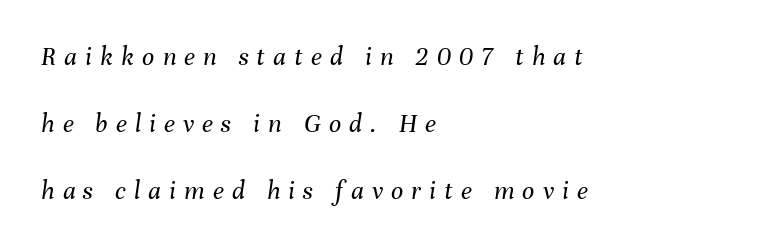
Bare-footed words on every line. The rendering inserts visible extra space after every character. The font is comparable to plain body text, perhaps lighter. Does the lettering tilt? It does — this is italic.
